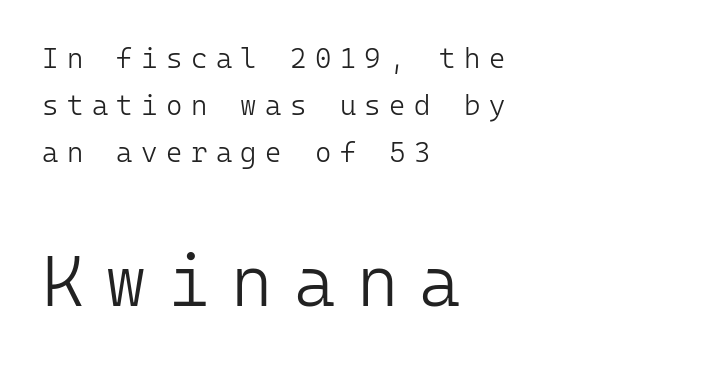
The image shows 71 px light sans-serif type, upright, monospaced; set left-aligned, normal line spacing (1.68x), unusually wide letter spacing (+0.3 em), not underlined; the second (bottom) block is 2.54x larger; low stroke contrast and a medium x-height.
